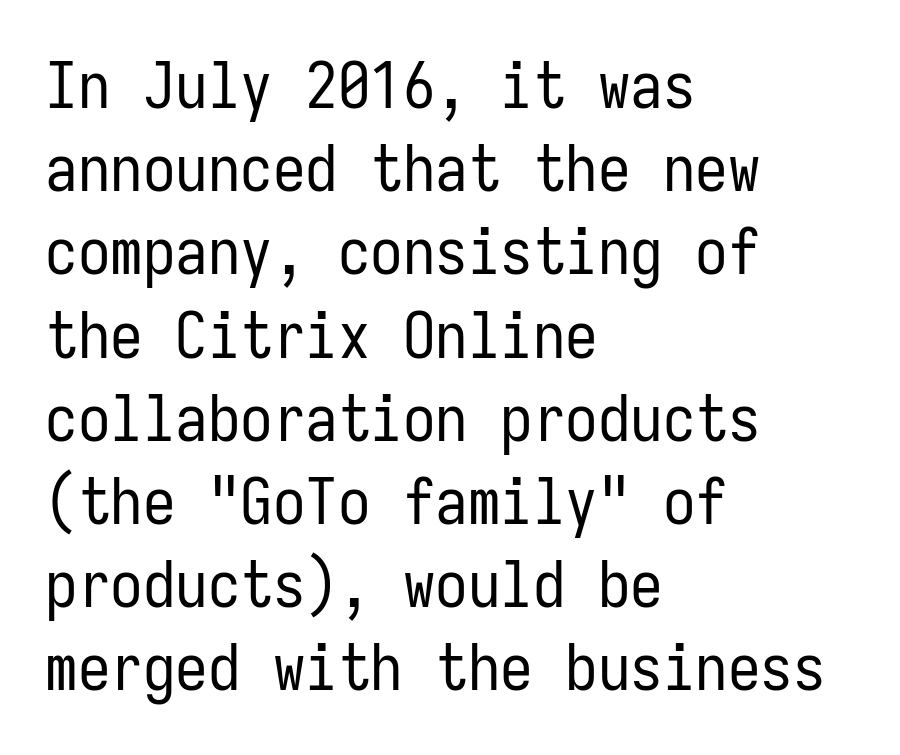
The image shows 65 px regular-weight, condensed sans-serif type, upright, monospaced; set left-aligned, normal line spacing (1.28x), normal letter spacing, not underlined; low stroke contrast and a medium x-height.
